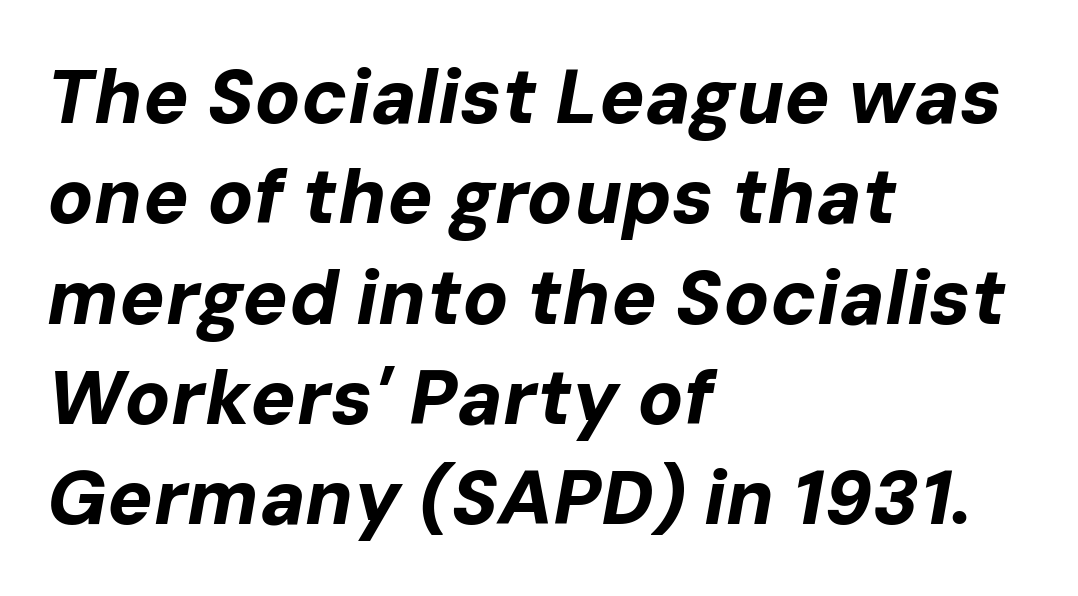
The rendering applies a slant to the glyphs. The block of text has a typical density, with ordinary space between rows. The face used here is rendered with its standard letterfit. Has an underline been added? It has not.
